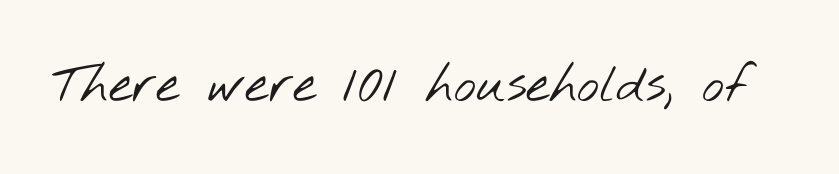
{"serif": "no", "bold": "no", "weight": "light", "width": "wide", "stroke_contrast": "low", "x_height": "small", "monospaced": "no", "underline": "no", "letter_spacing": "normal", "letter_spacing_em": 0.0, "glyph_px": 53}
